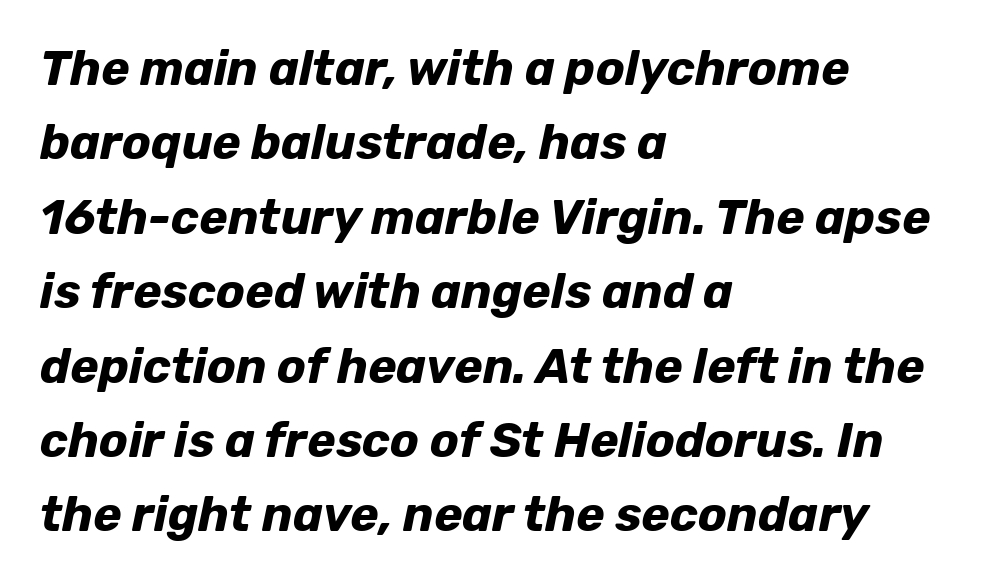
The image shows 48 px bold type, italic (leaning right); set left-aligned, normal line spacing (1.55x), normal letter spacing, not underlined; low stroke contrast and a medium x-height.
